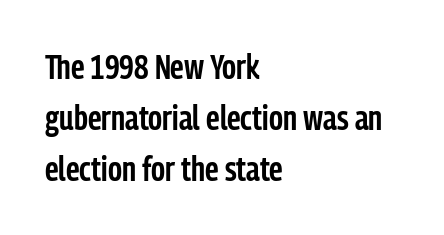
Style check: upright. These lines are set flush left with a ragged right edge. The line texture is even and compact thanks to regular tracking. Lines of text with bare space underneath. Think of a printed novel: that variable character pitch is what you see here.
